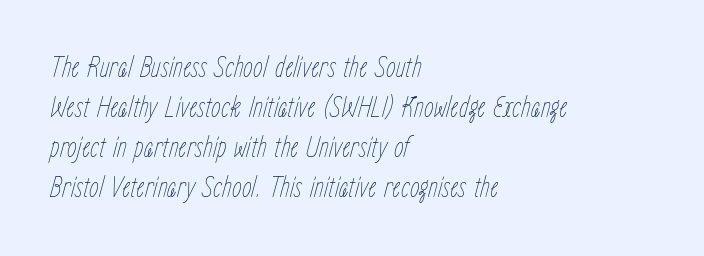
{"italic": "yes", "lean": "right", "slant_degrees": 15, "bold": "no", "weight": "thin", "width": "condensed", "stroke_contrast": "low", "x_height": "medium", "monospaced": "no", "underline": "no", "align": "left", "line_spacing": "normal", "line_spacing_ratio": 1.29, "letter_spacing": "normal", "letter_spacing_em": 0.0, "glyph_px": 31}
